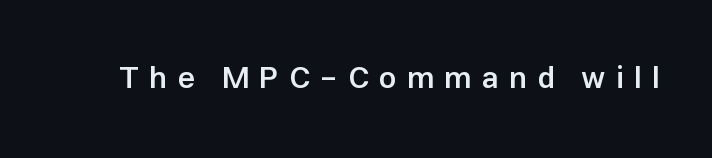
Q: Is the text bold? A: Semi-bold.
Q: Is the text italic (slanted)? A: No, it is upright.
Q: Is the typeface a serif or a sans-serif typeface? A: Sans-serif.
Q: Is the text underlined? A: No.
Q: Is the spacing between letters normal or unusually wide? A: Unusually wide.
Q: Width (condensed, normal, or wide)? A: Normal.
Q: Stroke contrast? A: Low.
Q: x-height? A: Medium.
Q: Monospaced? A: No.
